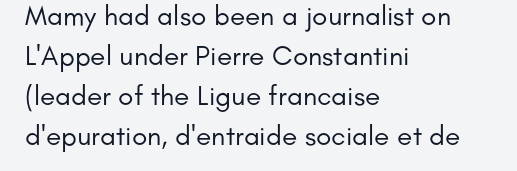
Q: Is the text bold? A: No.
Q: Is the text italic (slanted)? A: No, it is upright.
Q: Is the typeface a serif or a sans-serif typeface? A: Sans-serif.
Q: Is the text underlined? A: No.
Q: How is the paragraph aligned? A: Left-aligned.
Q: Is the spacing between letters normal or unusually wide? A: Normal.
Q: Is the spacing between lines tight, normal or loose? A: Normal.
Q: Width (condensed, normal, or wide)? A: Normal.
Q: Stroke contrast? A: Low.
Q: x-height? A: Small.
Q: Monospaced? A: No.
